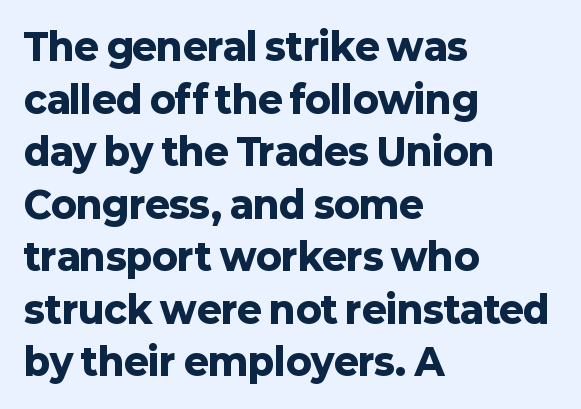
Does the lettering tilt? It doesn't — this is upright. Letters rest on an invisible, unmarked baseline. Strong, thick strokes mark this as bold type. In terms of leading, this rendering sits right in the middle. Each letter's strokes conclude bluntly, with no projecting serifs.
